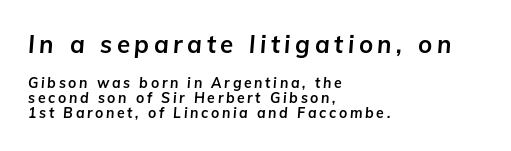
Q: Is the text bold? A: Yes.
Q: Is the text italic (slanted)? A: Yes, it leans right by about 5 degrees.
Q: Is the text underlined? A: No.
Q: How is the paragraph aligned? A: Left-aligned.
Q: Is the spacing between lines tight, normal or loose? A: Tight.
Q: Which block of text is set in a larger size, the first (top) or the second (bottom)? A: The first (top) one.
